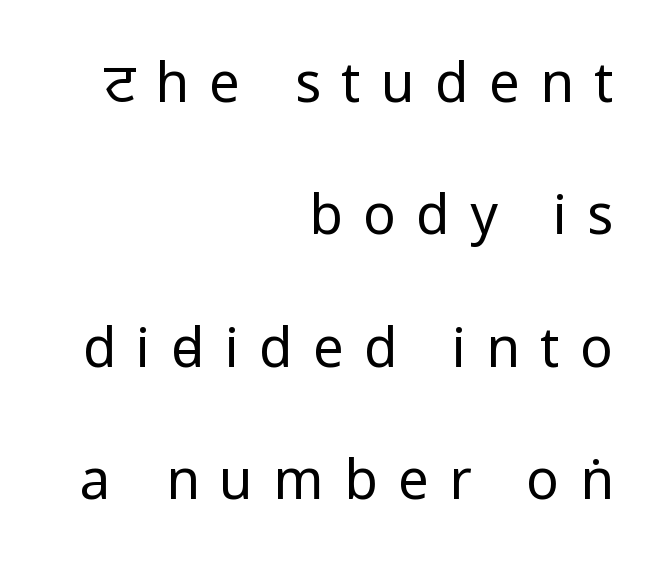
The image shows 54 px regular-weight, condensed sans-serif type, upright; set right-aligned, loose line spacing (2.45x), unusually wide letter spacing (+0.38 em), not underlined; low stroke contrast.
